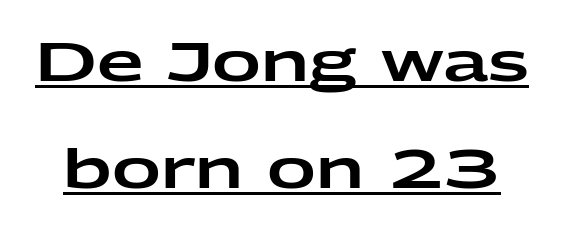
Tall strokes in this sample are plumb rather than angled. The tracking reads as untouched default to a designer's eye. The rendering uses the underline text-decoration. Proportional: the letters do not fall into vertical columns.
